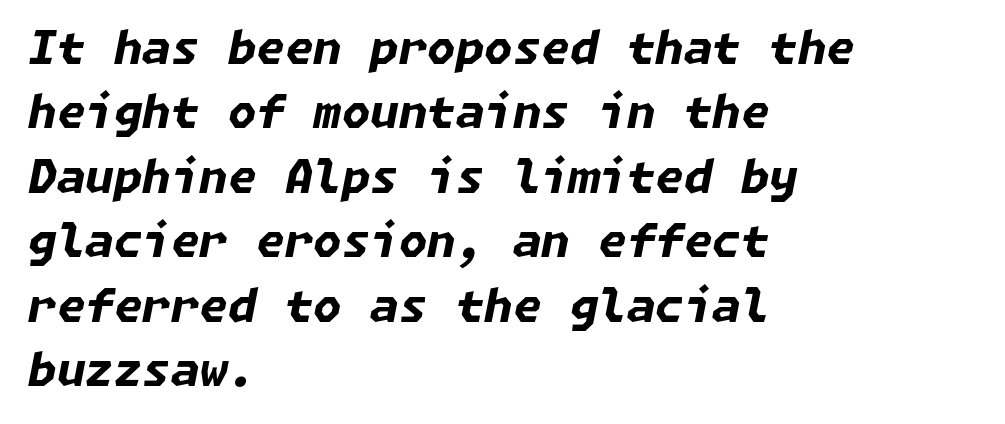
{"italic": "yes", "lean": "right", "slant_degrees": 11, "bold": "yes", "weight": "bold", "width": "normal", "stroke_contrast": "low", "x_height": "medium", "underline": "no", "align": "left", "line_spacing": "normal", "line_spacing_ratio": 1.4, "letter_spacing": "normal", "letter_spacing_em": 0.0, "glyph_px": 46}
